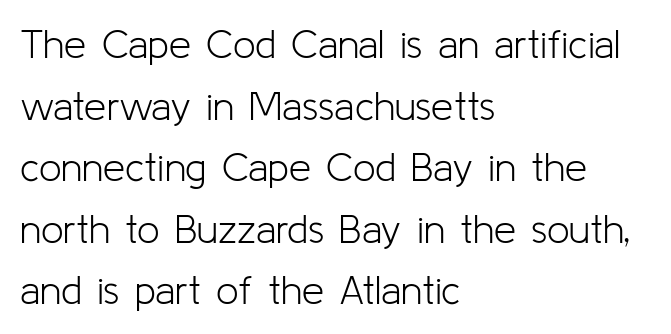
Regarding serifs, this sample does without them. The ragged edge is on the right, which tells us the setting is flush left. The letters advance in unequal steps, a hallmark of proportional type. This rendering leaves character spacing at its baseline value. One glance says typical: line gaps are just what's usual. The strokes are not fattened; the text isn't bold.
